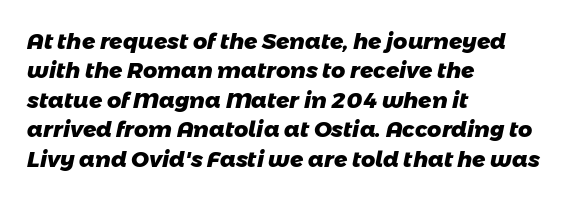
The image shows 22 px bold type; set left-aligned, normal line spacing (1.34x), normal letter spacing, not underlined.
